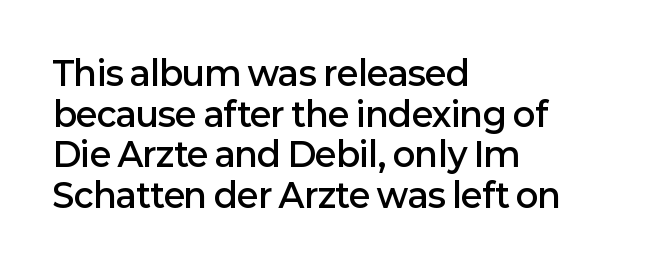
{"serif": "no", "italic": "no", "bold": "semi", "weight": "semibold", "width": "normal", "stroke_contrast": "low", "x_height": "medium", "monospaced": "no", "underline": "no", "align": "left", "line_spacing_ratio": 1.23, "letter_spacing": "normal", "letter_spacing_em": 0.0, "glyph_px": 33}
